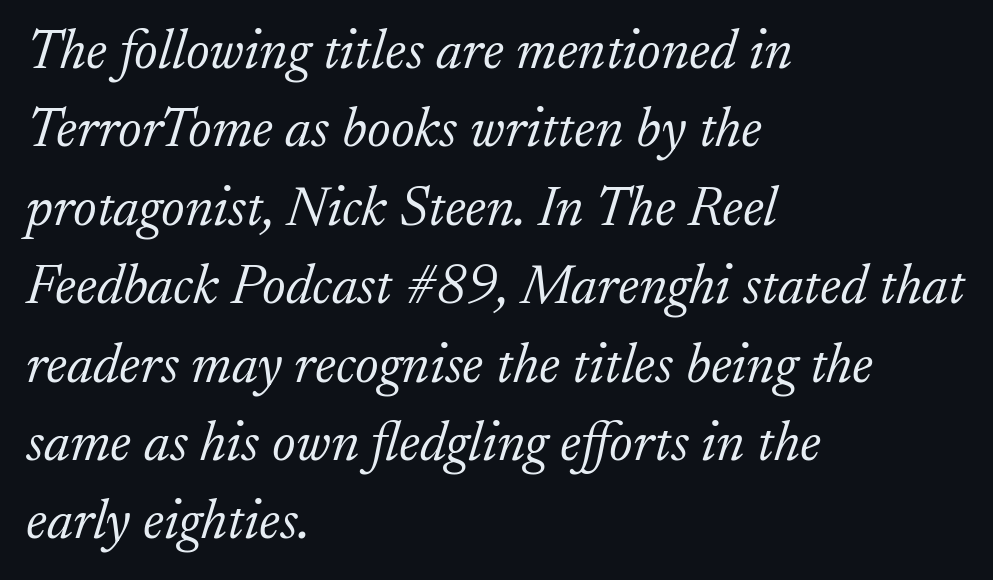
The typography opts for an oblique posture over an upright one. Summary of vertical rhythm: regular, with standard interline spacing. These lines are rendered in a variable-pitch font. This rendering uses left alignment, leaving the right contour irregular.
